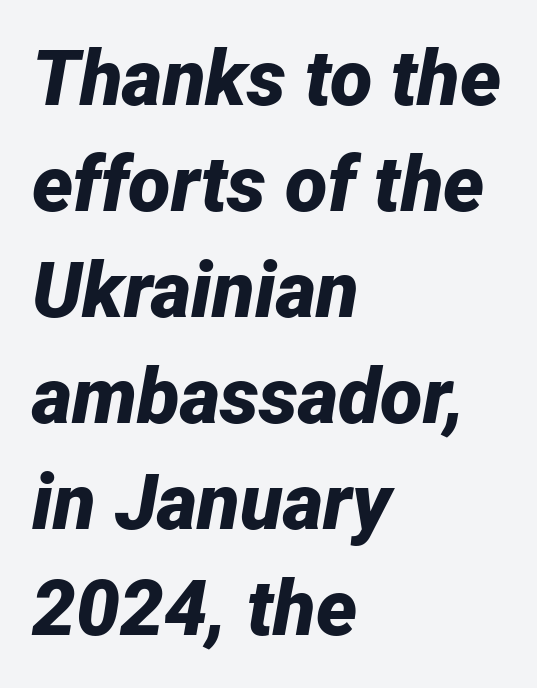
The image shows 78 px bold type, italic (leaning right); set left-aligned, normal line spacing (1.36x), normal letter spacing, not underlined; low stroke contrast and a medium x-height.
